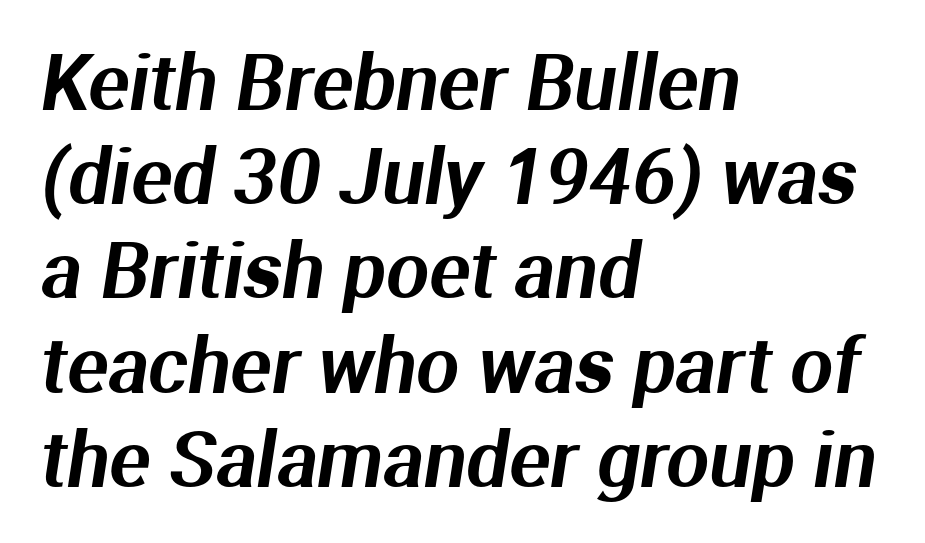
{"serif": "no", "width": "normal", "stroke_contrast": "medium", "x_height": "medium", "monospaced": "no", "underline": "no", "align": "left", "line_spacing_ratio": 1.24, "letter_spacing": "normal", "letter_spacing_em": 0.0, "glyph_px": 76}
